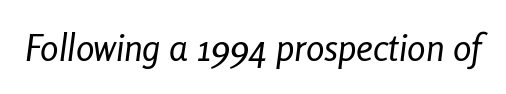
Tall strokes in this sample are angled rather than plumb. Observe the ordinary spacing: letters are neighbours, not strangers. Clear beneath every line of the passage. The font is comparable to plain body text, perhaps lighter. This sample has the flowing, uneven cadence of proportional lettering.
